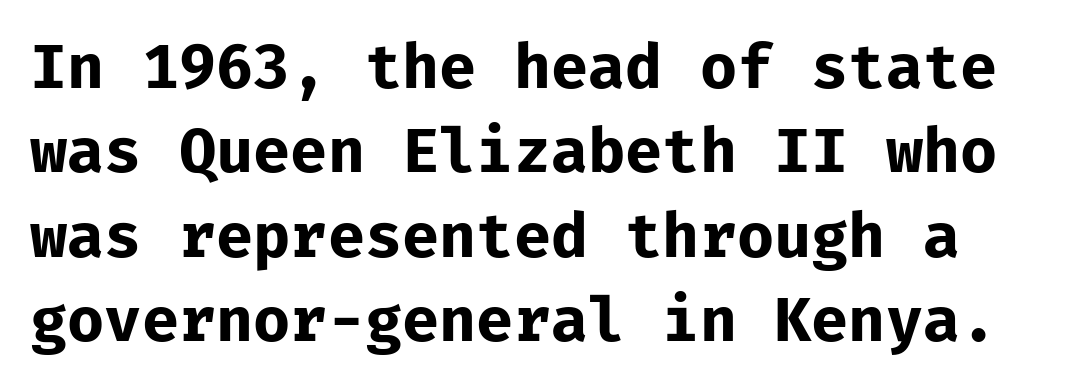
{"serif": "no", "italic": "no", "bold": "yes", "weight": "bold", "width": "normal", "stroke_contrast": "low", "x_height": "medium", "monospaced": "yes", "underline": "no", "line_spacing": "normal", "line_spacing_ratio": 1.36, "letter_spacing": "normal", "letter_spacing_em": 0.0, "glyph_px": 62}
